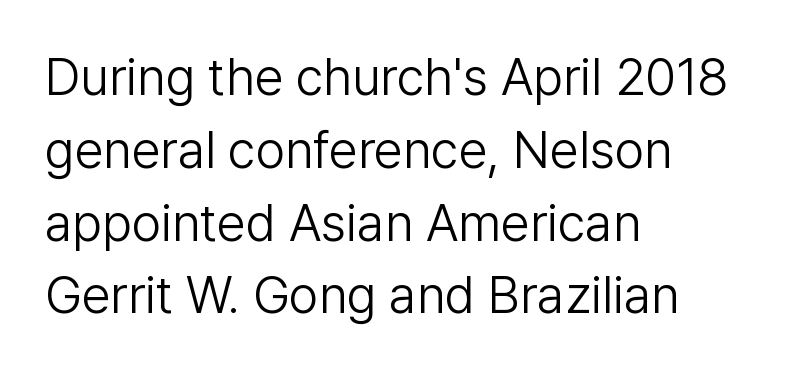
The image shows 52 px light sans-serif type, upright; set left-aligned, normal line spacing (1.4x), normal letter spacing, not underlined; low stroke contrast and a medium x-height.
